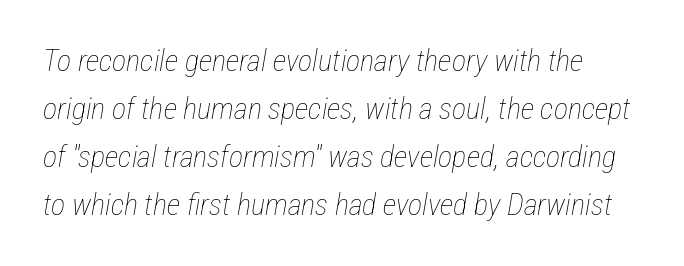
{"italic": "yes", "lean": "right", "slant_degrees": 12, "bold": "no", "weight": "thin", "width": "condensed", "stroke_contrast": "low", "x_height": "medium", "monospaced": "no", "underline": "no", "line_spacing": "normal", "line_spacing_ratio": 1.6, "letter_spacing": "normal", "letter_spacing_em": 0.0, "glyph_px": 30}
